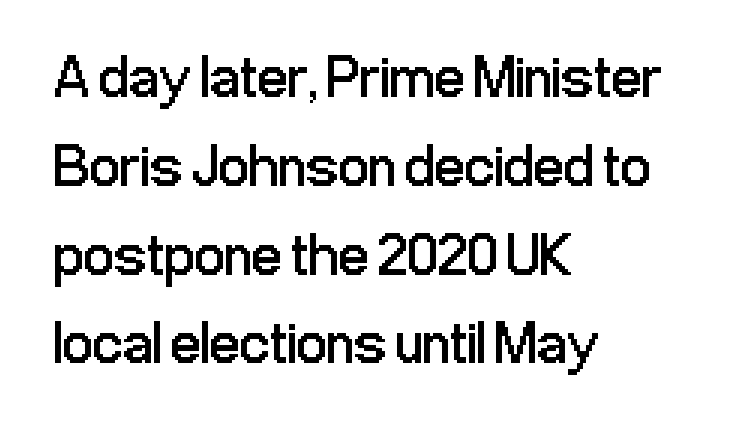
Reading down the column, the eye jumps a familiar distance to each next line. The gap between lines stays unmarked. The font's upright variant was chosen for this text. This sample uses a sans-serif face. The lines are quadded left.
